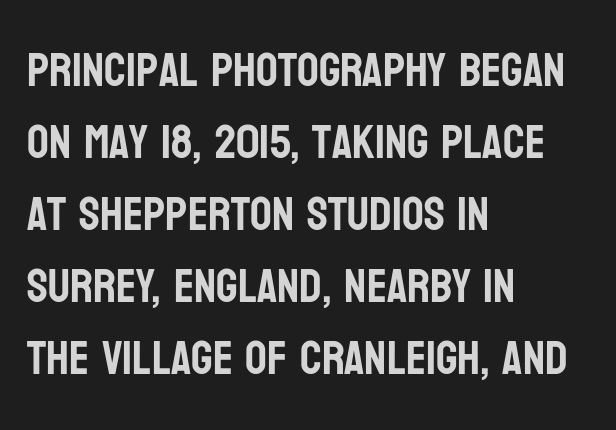
{"serif": "no", "italic": "no", "width": "condensed", "stroke_contrast": "low", "x_height": "large", "monospaced": "no", "underline": "no", "align": "left", "line_spacing": "normal", "line_spacing_ratio": 1.5, "letter_spacing": "normal", "letter_spacing_em": 0.0, "glyph_px": 48}
